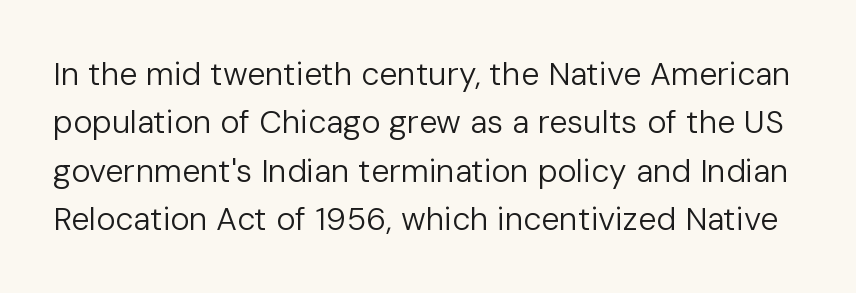
{"serif": "no", "italic": "no", "bold": "no", "weight": "regular", "width": "normal", "stroke_contrast": "low", "x_height": "medium", "monospaced": "no", "underline": "no", "line_spacing": "normal", "line_spacing_ratio": 1.51, "letter_spacing": "normal", "letter_spacing_em": 0.0, "glyph_px": 32}
